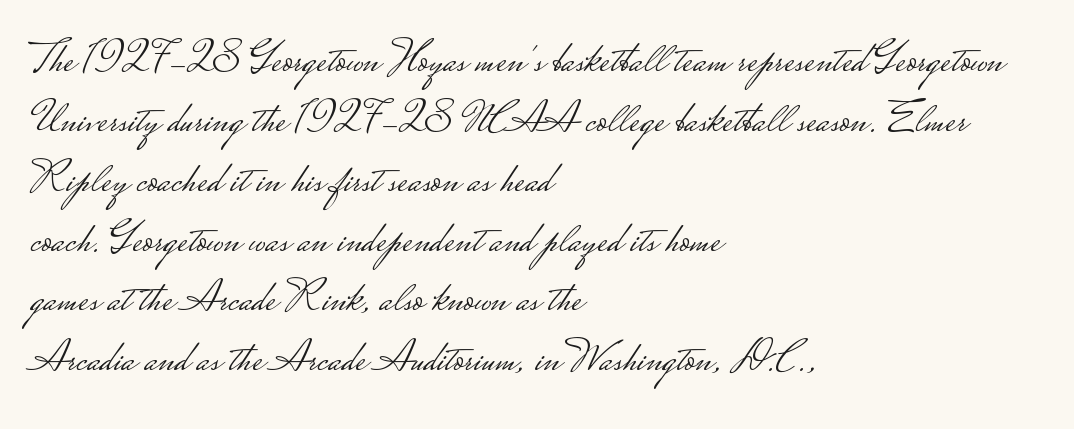
In terms of letterform style, serifs are entirely absent. The typeface has the unassuming heft of standard copy or less. Inter-character spacing is left at the font's built-in metrics.
